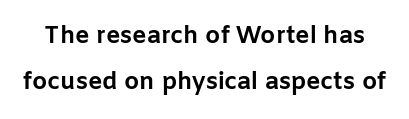
Q: Is the text bold? A: Yes.
Q: Is the text italic (slanted)? A: No, it is upright.
Q: Is the text underlined? A: No.
Q: Is the spacing between letters normal or unusually wide? A: Normal.
Q: Is the spacing between lines tight, normal or loose? A: Loose.
